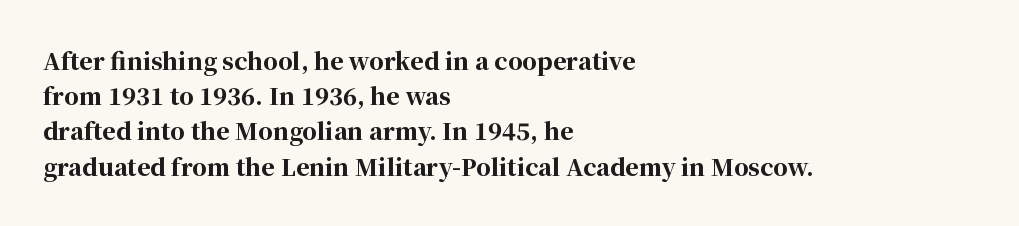
The image shows 23 px bold type, upright; set left-aligned, normal line spacing (1.53x), normal letter spacing, not underlined.
